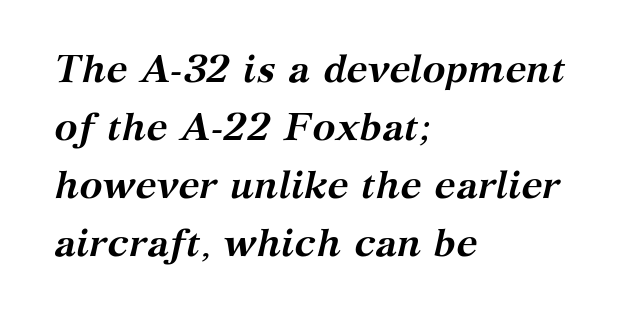
{"serif": "yes", "italic": "yes", "lean": "right", "slant_degrees": 12, "bold": "yes", "weight": "semibold", "width": "normal", "stroke_contrast": "medium", "x_height": "medium", "monospaced": "no", "underline": "no", "align": "left", "line_spacing": "normal", "line_spacing_ratio": 1.49, "letter_spacing": "normal", "letter_spacing_em": 0.0, "glyph_px": 39}
